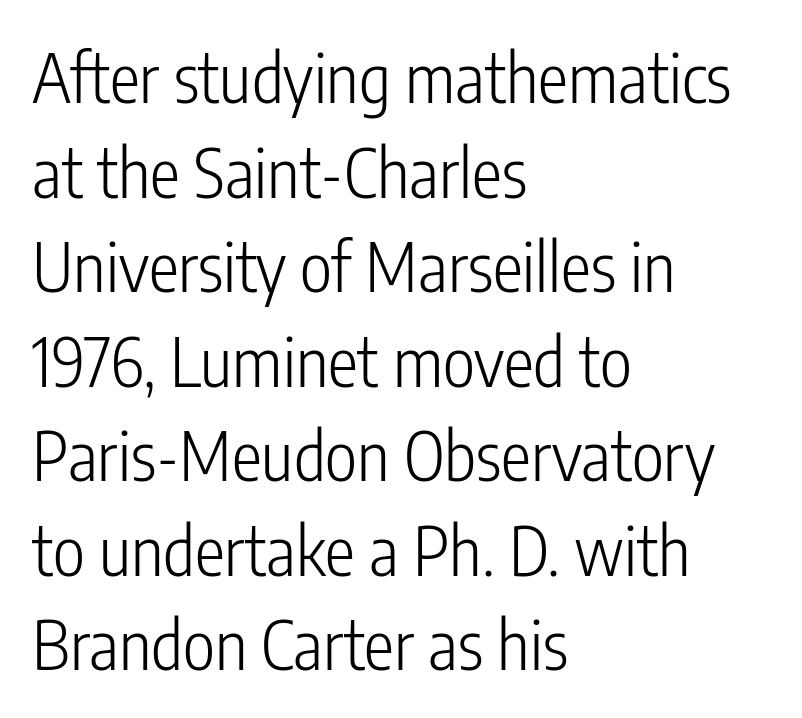
Q: Is the text bold? A: No.
Q: Is the text italic (slanted)? A: No, it is upright.
Q: Is the typeface a serif or a sans-serif typeface? A: Sans-serif.
Q: Is the text underlined? A: No.
Q: How is the paragraph aligned? A: Left-aligned.
Q: Is the spacing between letters normal or unusually wide? A: Normal.
Q: Is the spacing between lines tight, normal or loose? A: Normal.
Q: Width (condensed, normal, or wide)? A: Condensed.
Q: Stroke contrast? A: Low.
Q: x-height? A: Medium.
Q: Monospaced? A: No.
